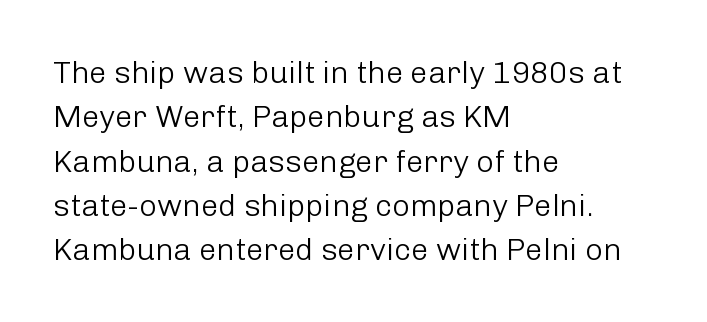
Q: Is the text bold? A: No.
Q: Is the text italic (slanted)? A: No, it is upright.
Q: Is the typeface a serif or a sans-serif typeface? A: Sans-serif.
Q: Is the text underlined? A: No.
Q: How is the paragraph aligned? A: Left-aligned.
Q: Is the spacing between letters normal or unusually wide? A: Normal.
Q: Is the spacing between lines tight, normal or loose? A: Normal.
Q: Width (condensed, normal, or wide)? A: Normal.
Q: Stroke contrast? A: Low.
Q: x-height? A: Medium.
Q: Monospaced? A: No.
